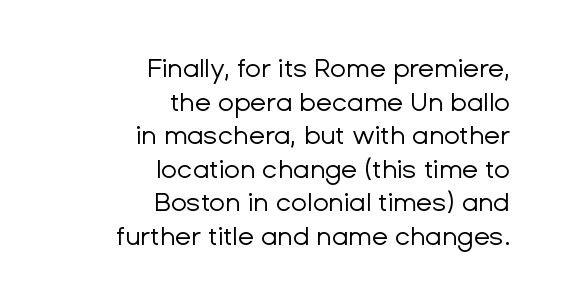
Q: Is the text bold? A: No.
Q: Is the text italic (slanted)? A: No, it is upright.
Q: Is the text underlined? A: No.
Q: How is the paragraph aligned? A: Right-aligned.
Q: Is the spacing between letters normal or unusually wide? A: Normal.
Q: Is the spacing between lines tight, normal or loose? A: Normal.
